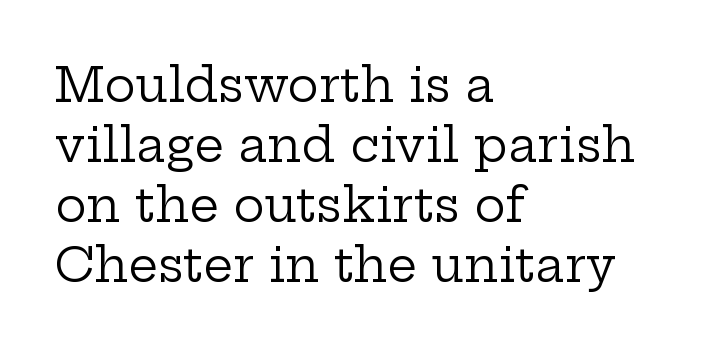
{"serif": "yes", "italic": "no", "bold": "no", "weight": "regular", "width": "wide", "stroke_contrast": "low", "x_height": "medium", "monospaced": "no", "underline": "no", "align": "left", "line_spacing": "normal", "line_spacing_ratio": 1.28, "letter_spacing": "normal", "letter_spacing_em": 0.0, "glyph_px": 47}
